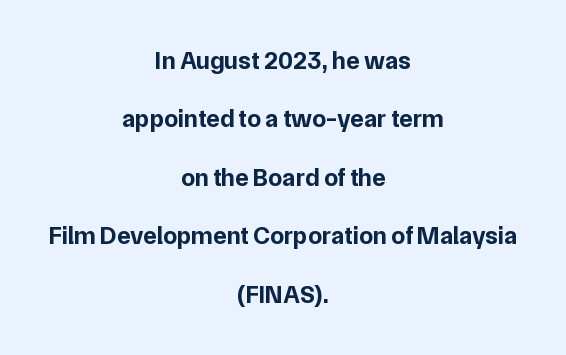
{"italic": "no", "bold": "yes", "underline": "no", "align": "center", "line_spacing": "loose", "line_spacing_ratio": 2.34, "letter_spacing": "normal", "letter_spacing_em": 0.0, "glyph_px": 25}
